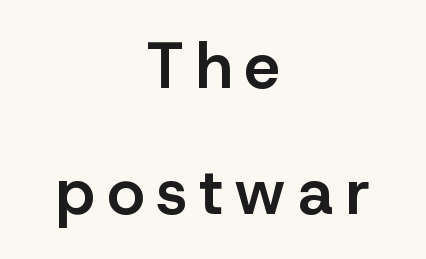
Q: Is the text bold? A: Semi-bold.
Q: Is the text italic (slanted)? A: No, it is upright.
Q: Is the typeface a serif or a sans-serif typeface? A: Sans-serif.
Q: Is the text underlined? A: No.
Q: How is the paragraph aligned? A: Centered.
Q: Is the spacing between lines tight, normal or loose? A: Loose.
Q: Width (condensed, normal, or wide)? A: Normal.
Q: Stroke contrast? A: Low.
Q: x-height? A: Medium.
Q: Monospaced? A: No.
